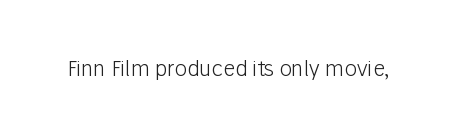
Q: Is the text bold? A: No.
Q: Is the text italic (slanted)? A: No, it is upright.
Q: Is the text underlined? A: No.
Q: Is the spacing between letters normal or unusually wide? A: Normal.
